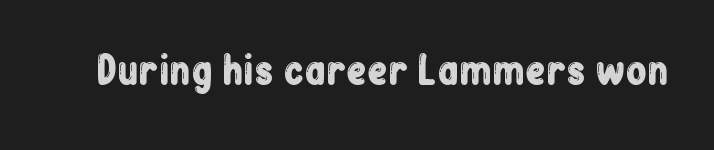
The image shows 38 px condensed sans-serif type, upright; set normal letter spacing, not underlined; low stroke contrast and a medium x-height.
